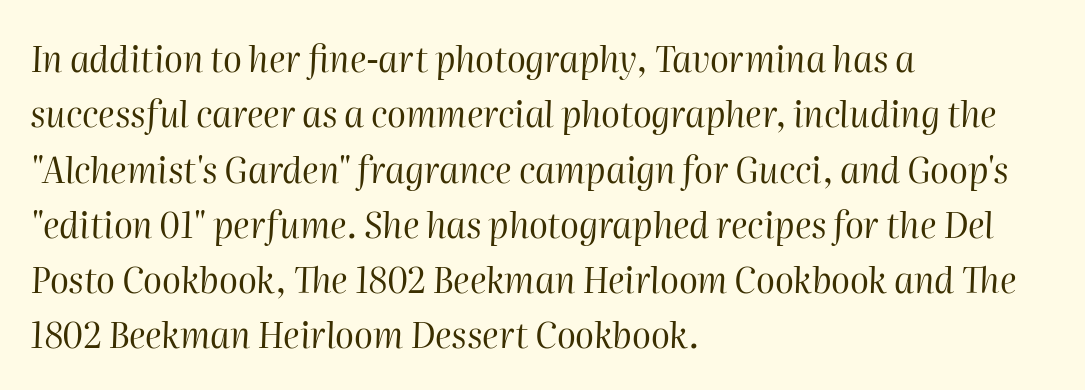
Q: Is the text bold? A: No.
Q: Is the text italic (slanted)? A: Yes, it leans right by about 2 degrees.
Q: Is the text underlined? A: No.
Q: How is the paragraph aligned? A: Left-aligned.
Q: Is the spacing between letters normal or unusually wide? A: Normal.
Q: Is the spacing between lines tight, normal or loose? A: Normal.
Q: Width (condensed, normal, or wide)? A: Normal.
Q: Stroke contrast? A: High.
Q: x-height? A: Medium.
Q: Monospaced? A: No.
